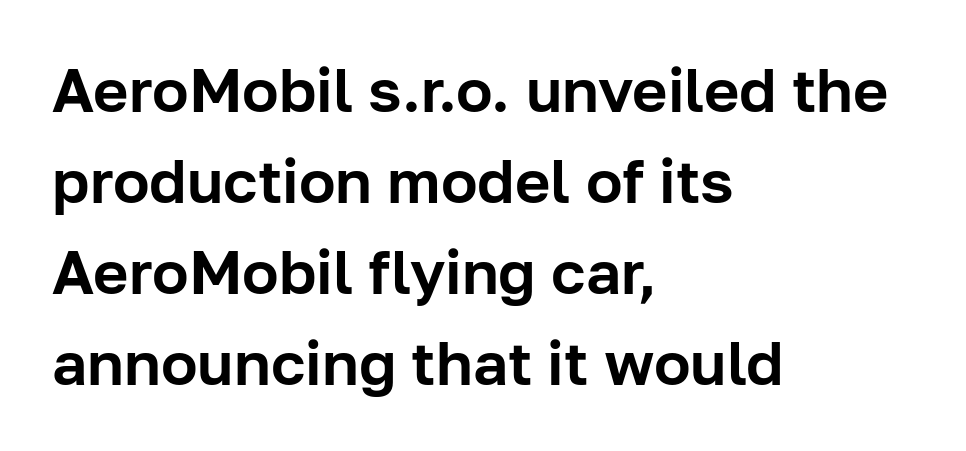
To sum up the face: it is a sans, with no serifs. The typography opts for an upright posture over an oblique one. Spacing verdict: proportional, widths tailored to each character. Line spacing here is normal.
